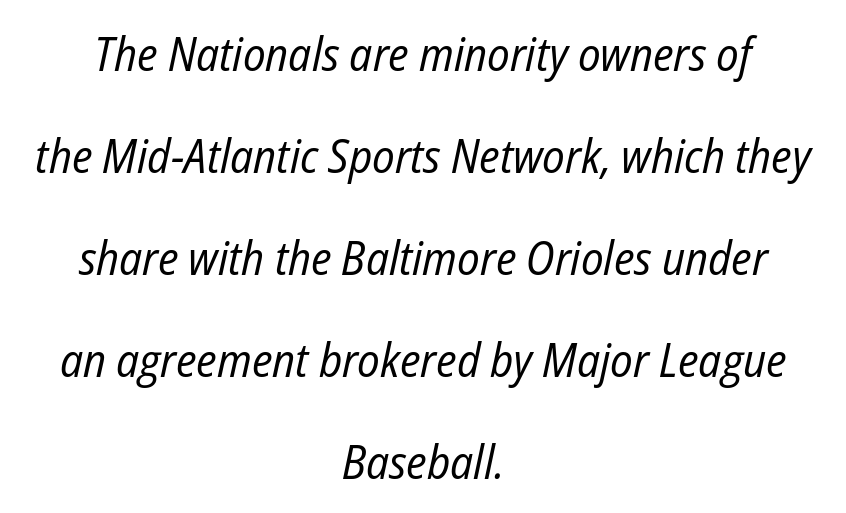
The image shows 47 px regular-weight, condensed type, italic (leaning right); set centered, loose line spacing (2.17x), normal letter spacing, not underlined; low stroke contrast and a medium x-height.
